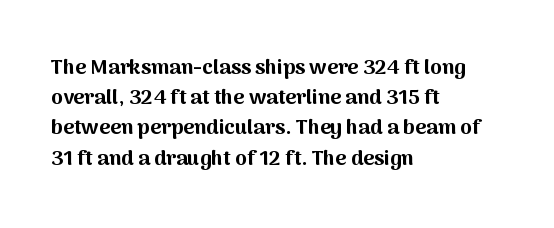
The image shows 21 px bold type, upright; set left-aligned, normal line spacing (1.44x), normal letter spacing, not underlined.
